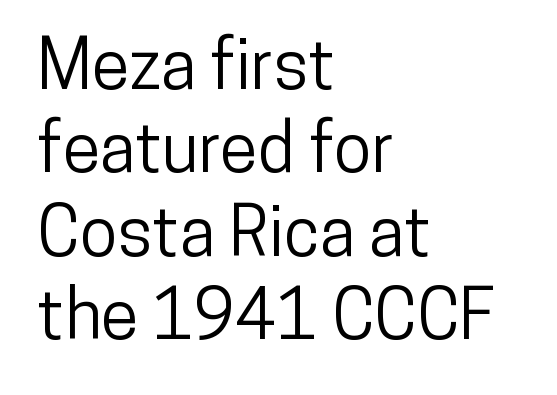
Tracking value appears to be zero — textbook default spacing. A bare baseline throughout the passage. The lines in this sample share a left origin and differ only in where they stop. Here the designer chose a conventional face with non-uniform glyph widths. Style check: upright.
